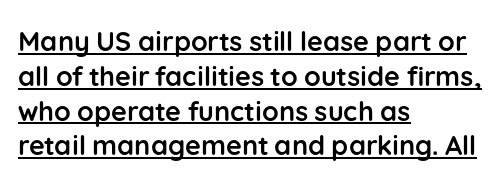
Q: Is the text bold? A: Yes.
Q: Is the text italic (slanted)? A: No, it is upright.
Q: Is the text underlined? A: Yes.
Q: How is the paragraph aligned? A: Left-aligned.
Q: Is the spacing between letters normal or unusually wide? A: Normal.
Q: Is the spacing between lines tight, normal or loose? A: Normal.
